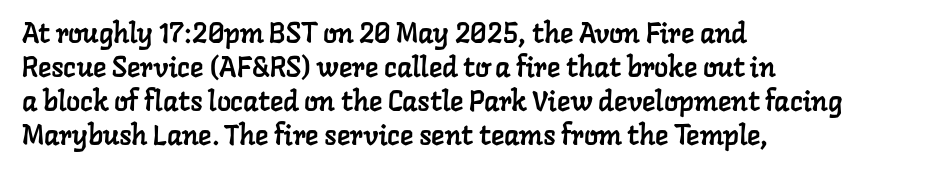
Q: Is the typeface a serif or a sans-serif typeface? A: Serif.
Q: Is the text underlined? A: No.
Q: How is the paragraph aligned? A: Left-aligned.
Q: Is the spacing between letters normal or unusually wide? A: Normal.
Q: Width (condensed, normal, or wide)? A: Normal.
Q: Stroke contrast? A: Low.
Q: x-height? A: Medium.
Q: Monospaced? A: No.
